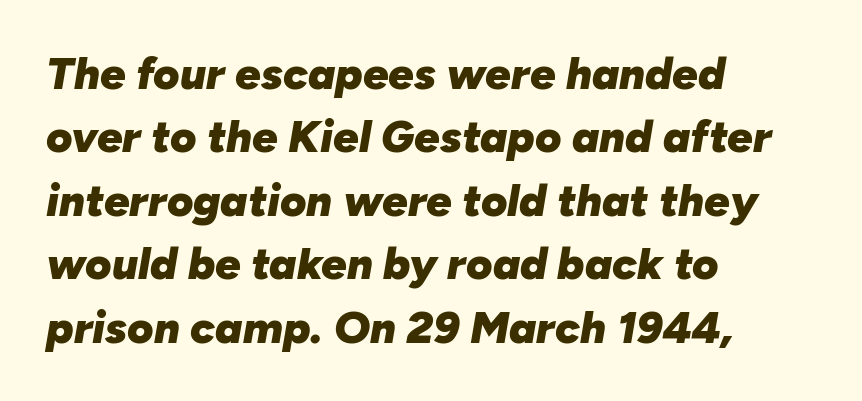
Q: Is the text bold? A: Yes.
Q: Is the text italic (slanted)? A: Yes, it leans right by about 10 degrees.
Q: Is the text underlined? A: No.
Q: How is the paragraph aligned? A: Left-aligned.
Q: Is the spacing between letters normal or unusually wide? A: Normal.
Q: Is the spacing between lines tight, normal or loose? A: Normal.
Q: Width (condensed, normal, or wide)? A: Normal.
Q: Stroke contrast? A: Low.
Q: x-height? A: Medium.
Q: Monospaced? A: No.
